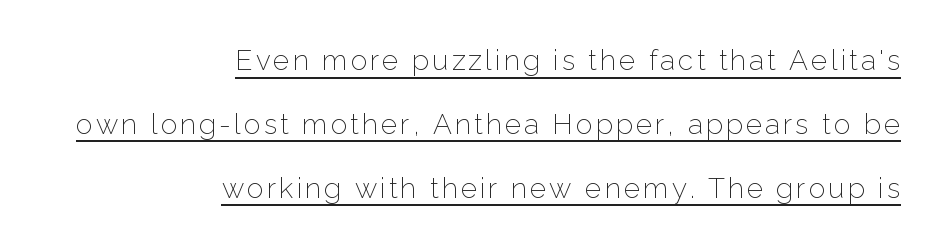
{"serif": "no", "italic": "no", "bold": "no", "weight": "light", "width": "normal", "stroke_contrast": "low", "x_height": "medium", "monospaced": "no", "underline": "yes", "align": "right", "line_spacing": "loose", "line_spacing_ratio": 2.28, "glyph_px": 28}
